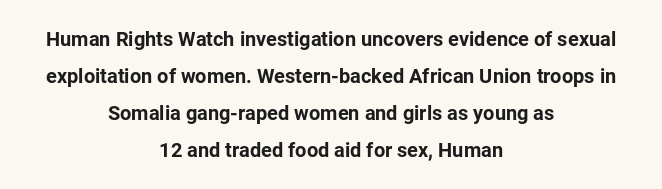
{"italic": "no", "bold": "yes", "underline": "no", "align": "center", "line_spacing_ratio": 1.85, "letter_spacing": "normal", "letter_spacing_em": 0.0, "glyph_px": 20}
